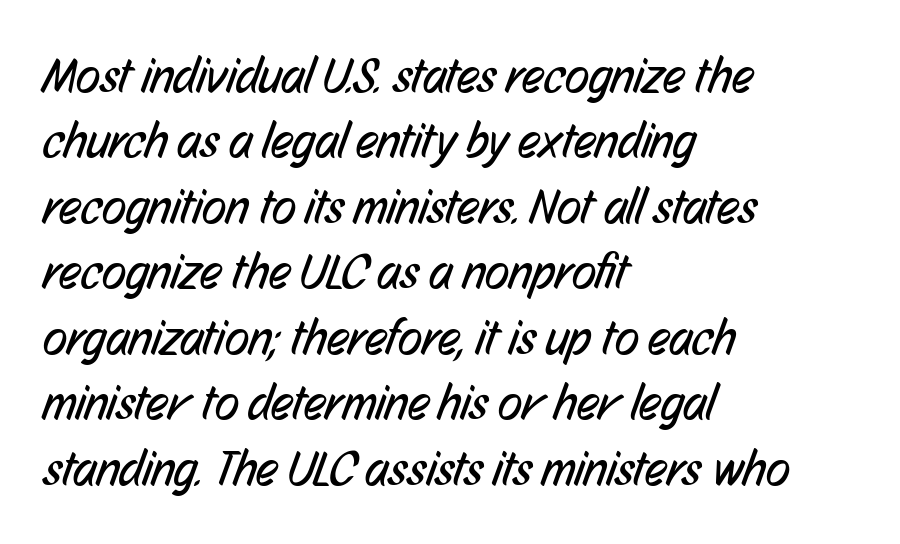
Notice how the passage keeps a crisp vertical edge on the left only. These lines keep a tight, regular rhythm from letter to letter. Ink coverage per letter is moderate at most. A normal amount of white space separates one row of letters from the next. This is sans-serif lettering, the kind often seen on screens and signage.
